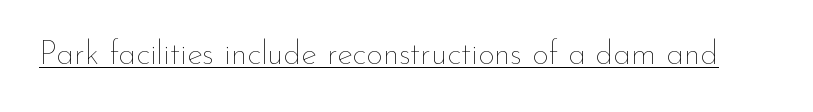
The type sits square on the baseline with zero lean. The rendered words wear a rule along their underside. Glyph-to-glyph distance matches everyday printed text. The passage shown is typed in a proportional face where columns would drift. Stem width sits at or under what a default text font uses.
